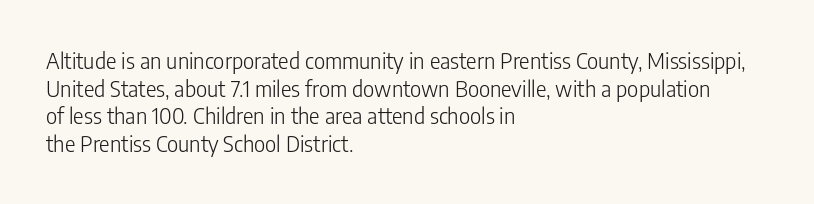
The image shows 22 px text type, upright; set left-aligned, normal line spacing (1.26x), normal letter spacing, not underlined.
